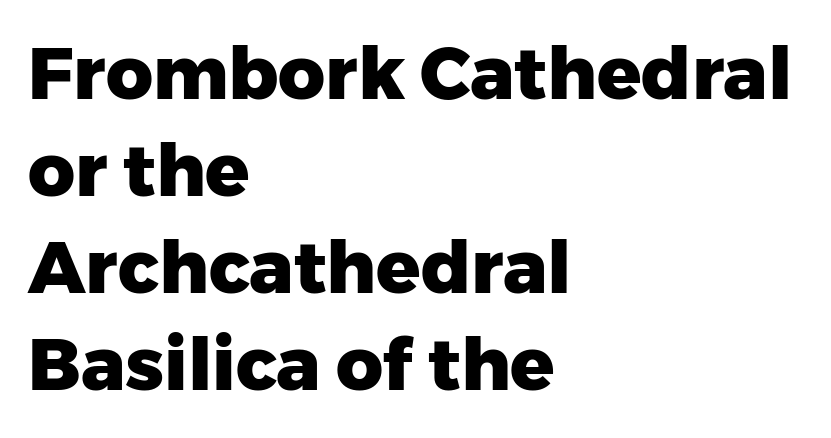
The image shows 73 px heavy sans-serif type, upright; set left-aligned, normal line spacing (1.33x), normal letter spacing, not underlined; low stroke contrast and a medium x-height.
